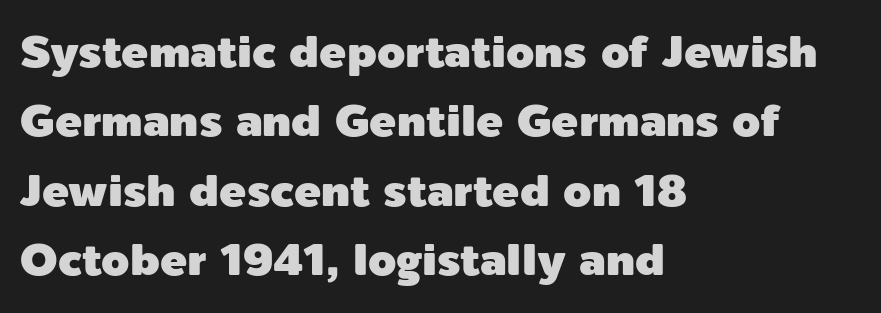
A classic flush-left, rag-right setting is used for this passage. Does the lettering tilt? It doesn't — this is upright. Serifs: no, the terminals of the letterforms are clean. Interline gaps are of average width in this sample.
